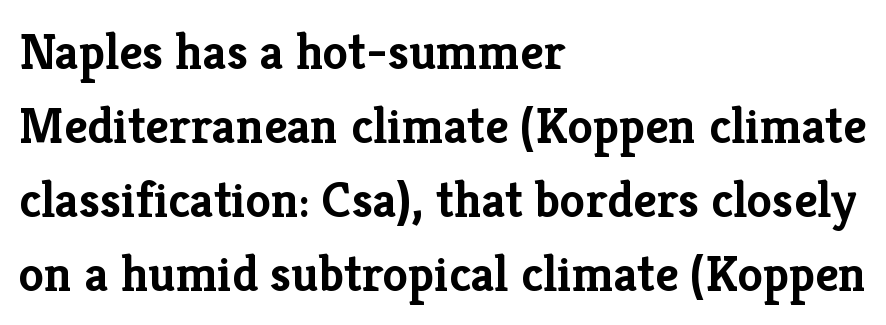
Q: Is the text bold? A: Yes.
Q: Is the text italic (slanted)? A: No, it is upright.
Q: Is the typeface a serif or a sans-serif typeface? A: Serif.
Q: Is the text underlined? A: No.
Q: How is the paragraph aligned? A: Left-aligned.
Q: Is the spacing between letters normal or unusually wide? A: Normal.
Q: Is the spacing between lines tight, normal or loose? A: Normal.
Q: Width (condensed, normal, or wide)? A: Normal.
Q: Stroke contrast? A: Low.
Q: x-height? A: Medium.
Q: Monospaced? A: No.
